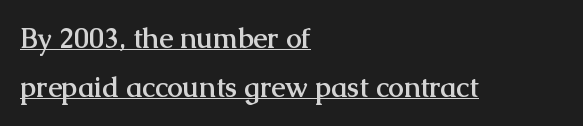
Q: Is the text bold? A: Yes.
Q: Is the text italic (slanted)? A: No, it is upright.
Q: Is the typeface a serif or a sans-serif typeface? A: Serif.
Q: Is the text underlined? A: Yes.
Q: How is the paragraph aligned? A: Left-aligned.
Q: Is the spacing between letters normal or unusually wide? A: Normal.
Q: Width (condensed, normal, or wide)? A: Normal.
Q: Stroke contrast? A: Medium.
Q: x-height? A: Medium.
Q: Monospaced? A: No.
